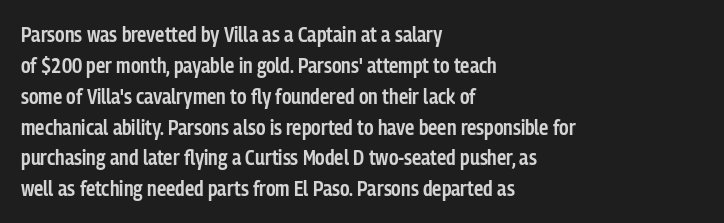
{"italic": "no", "bold": "semi", "underline": "no", "align": "left", "line_spacing": "normal", "line_spacing_ratio": 1.47, "letter_spacing": "normal", "letter_spacing_em": 0.0, "glyph_px": 21}
